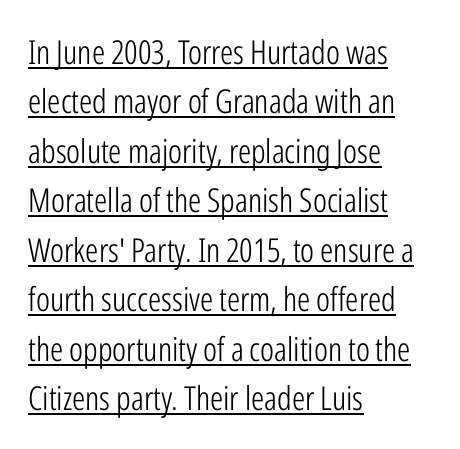
{"serif": "no", "italic": "no", "bold": "no", "weight": "light", "width": "condensed", "stroke_contrast": "low", "x_height": "medium", "monospaced": "no", "underline": "yes", "align": "left", "line_spacing": "normal", "line_spacing_ratio": 1.5, "letter_spacing": "normal", "letter_spacing_em": 0.0, "glyph_px": 33}
